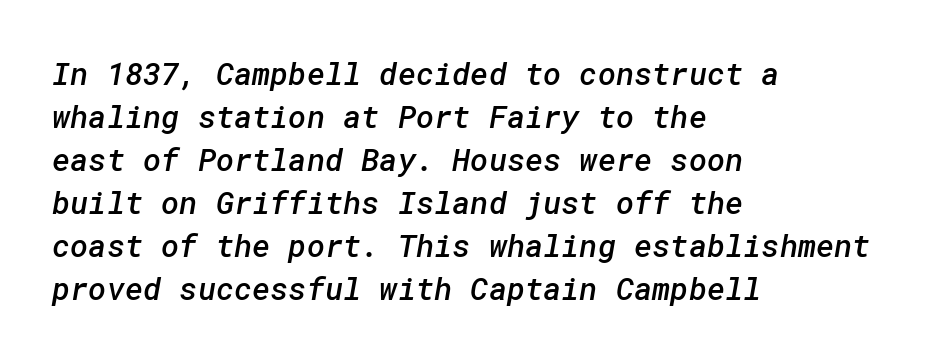
Q: Is the text bold? A: Semi-bold.
Q: Is the typeface a serif or a sans-serif typeface? A: Sans-serif.
Q: Is the text underlined? A: No.
Q: How is the paragraph aligned? A: Left-aligned.
Q: Is the spacing between letters normal or unusually wide? A: Normal.
Q: Is the spacing between lines tight, normal or loose? A: Normal.
Q: Width (condensed, normal, or wide)? A: Normal.
Q: Stroke contrast? A: Low.
Q: x-height? A: Medium.
